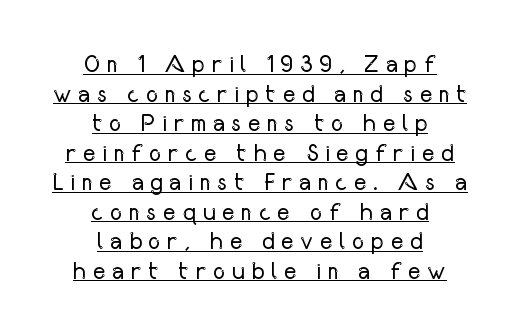
Q: Is the text bold? A: No.
Q: Is the text italic (slanted)? A: No, it is upright.
Q: Is the text underlined? A: Yes.
Q: How is the paragraph aligned? A: Centered.
Q: Is the spacing between letters normal or unusually wide? A: Unusually wide.
